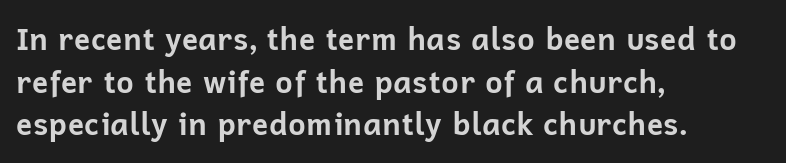
A dark, heavy texture on the line: the type is bold. Visually the block forms a straight wall on the left and a jagged coastline on the right. This rendering leaves character spacing at its baseline value. Think of a printed novel: that variable character pitch is what you see here. Rule under the text: the space is simply empty.
